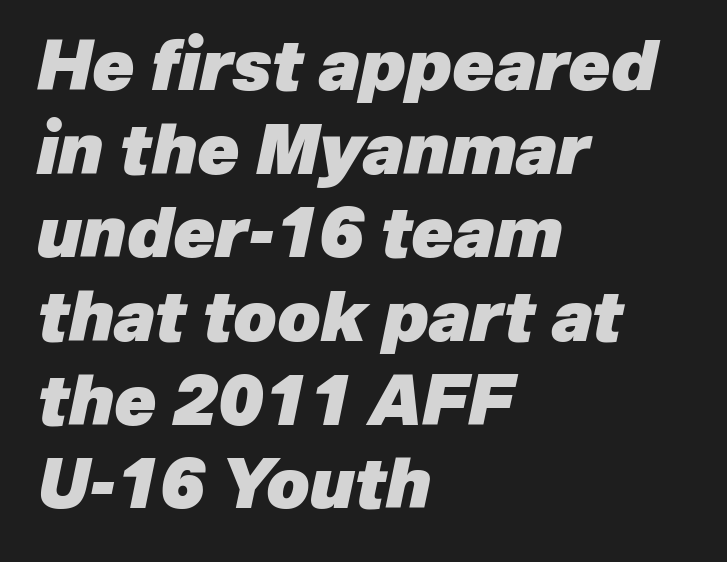
{"italic": "yes", "lean": "right", "slant_degrees": 12, "bold": "yes", "weight": "heavy", "width": "normal", "stroke_contrast": "low", "x_height": "medium", "monospaced": "no", "underline": "no", "align": "left", "line_spacing_ratio": 1.23, "letter_spacing": "normal", "letter_spacing_em": 0.0, "glyph_px": 68}
